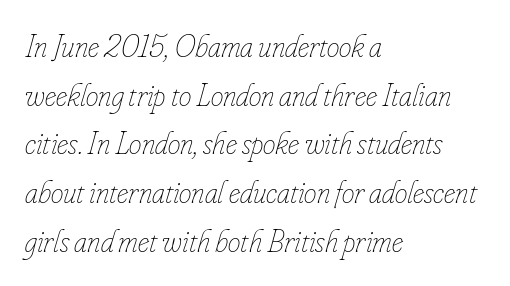
{"italic": "yes", "lean": "right", "slant_degrees": 16, "bold": "no", "weight": "thin", "width": "condensed", "stroke_contrast": "low", "x_height": "small", "monospaced": "no", "underline": "no", "align": "left", "line_spacing": "normal", "line_spacing_ratio": 1.52, "letter_spacing": "normal", "letter_spacing_em": 0.0, "glyph_px": 32}
